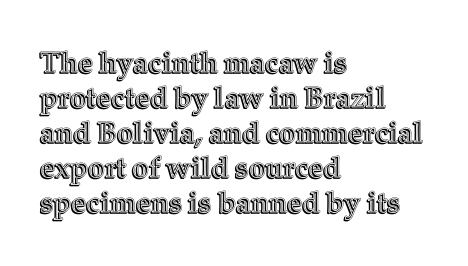
Note the varied advance widths — an 'i' is clearly narrower than an 'm'. A clean baseline with only descenders dipping below it. Compared with typical body copy, the letter spacing here is the same. Every character sits straight up, as roman type does. Leftover space on each line is placed entirely after the last word.
